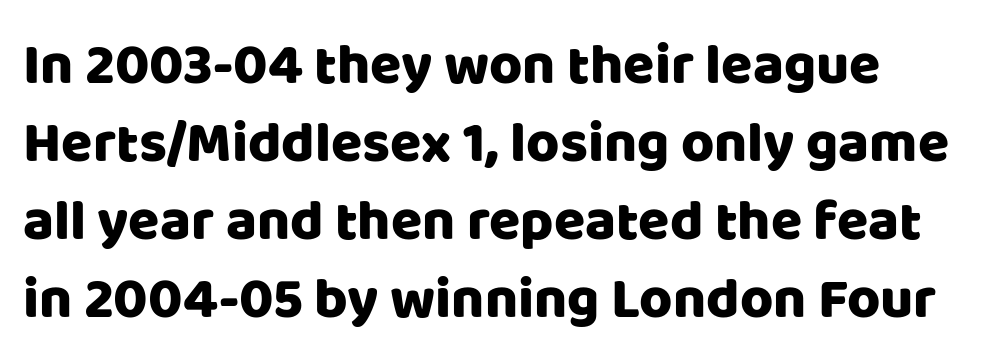
Character widths vary here, with narrow letters taking less room than wide ones. The letterforms sit shoulder to shoulder at normal distance. In terms of letterform style, serifs are entirely absent. If you drew a line through each stem, it would be perfectly vertical.
